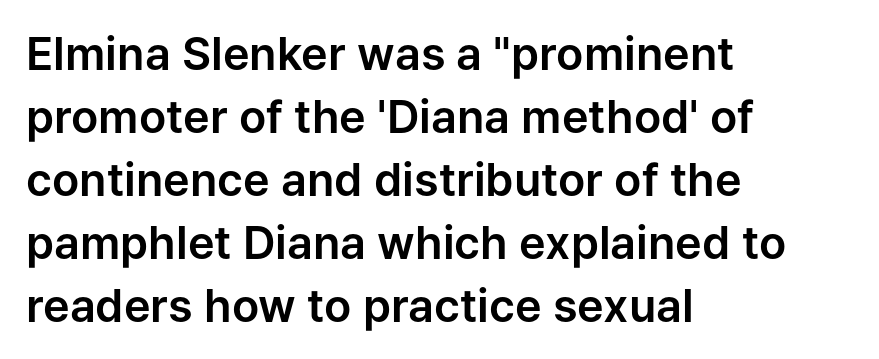
{"serif": "no", "italic": "no", "width": "normal", "stroke_contrast": "low", "x_height": "medium", "monospaced": "no", "underline": "no", "align": "left", "line_spacing": "normal", "line_spacing_ratio": 1.4, "letter_spacing": "normal", "letter_spacing_em": 0.0, "glyph_px": 45}
